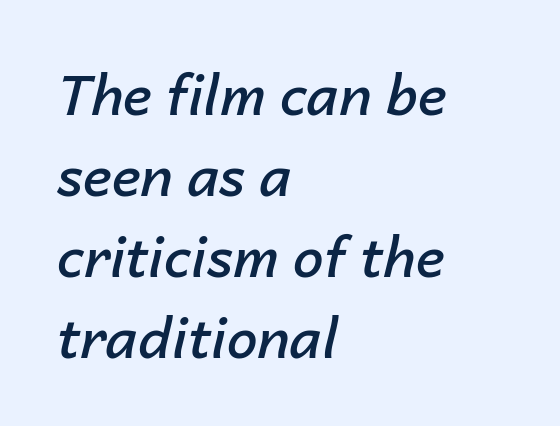
{"italic": "yes", "lean": "right", "slant_degrees": 14, "bold": "semi", "weight": "semibold", "width": "normal", "stroke_contrast": "low", "x_height": "medium", "monospaced": "no", "underline": "no", "align": "left", "line_spacing": "normal", "line_spacing_ratio": 1.47, "letter_spacing": "normal", "letter_spacing_em": 0.0, "glyph_px": 55}
